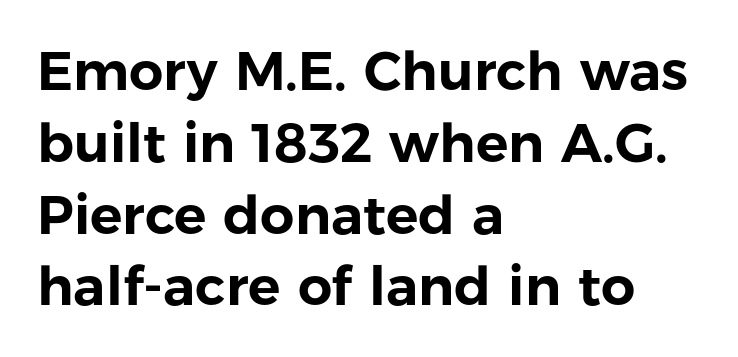
The image shows 54 px sans-serif type, upright; set left-aligned, normal line spacing (1.33x), normal letter spacing, not underlined; low stroke contrast and a medium x-height.
